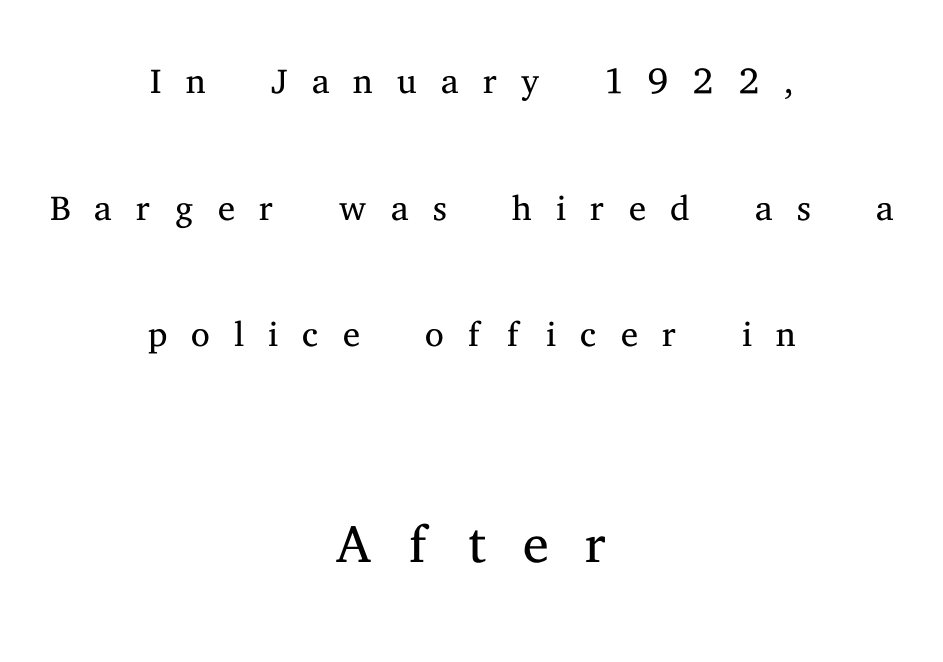
{"serif": "yes", "italic": "no", "bold": "no", "weight": "light", "width": "normal", "stroke_contrast": "medium", "x_height": "medium", "monospaced": "no", "underline": "no", "align": "center", "line_spacing": "loose", "line_spacing_ratio": 2.39, "letter_spacing": "wide", "letter_spacing_em": 0.46, "larger_block": "second", "size_ratio": 1.51, "glyph_px": 80}
